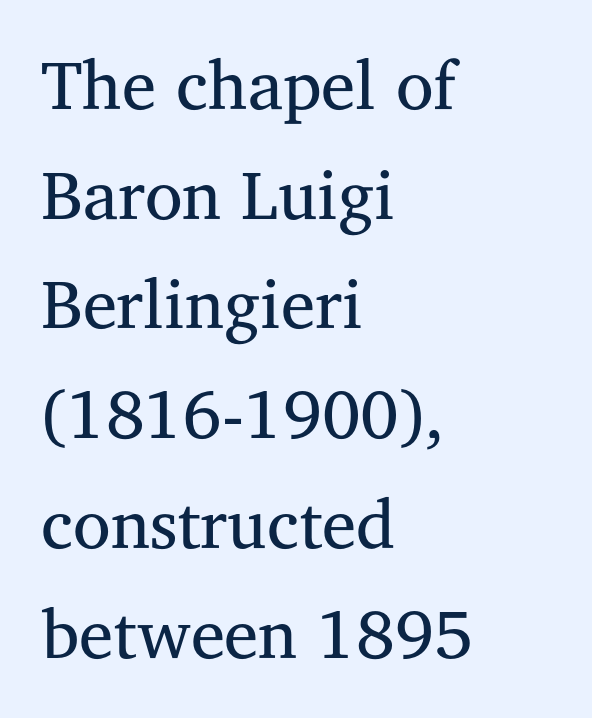
{"serif": "yes", "italic": "no", "bold": "no", "weight": "regular", "width": "normal", "stroke_contrast": "medium", "x_height": "medium", "monospaced": "no", "underline": "no", "align": "left", "line_spacing": "normal", "line_spacing_ratio": 1.59, "letter_spacing": "normal", "letter_spacing_em": 0.0, "glyph_px": 69}
